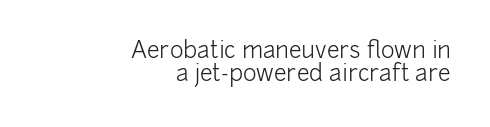
Casual observation: everything's shoved over to the right. A typesetter would mark this as roman, not italic. Notice how descenders almost collide with the ascenders below — that's tight leading. Honestly, there is no underline to notice here at all. No extra tracking has been applied to these lines. Compared with a typical body face, this is equally light or lighter still.
